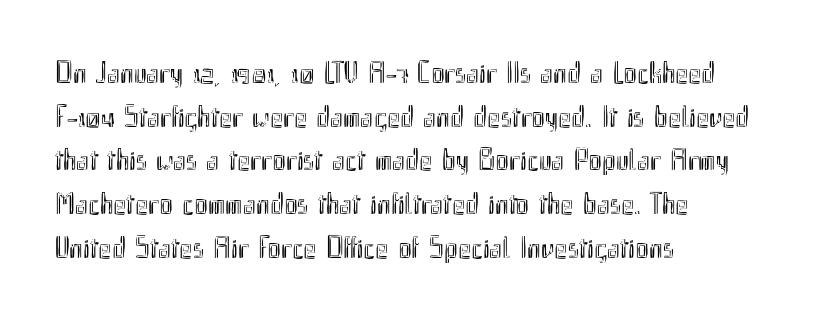
Q: Is the text italic (slanted)? A: No, it is upright.
Q: Is the text underlined? A: No.
Q: How is the paragraph aligned? A: Left-aligned.
Q: Is the spacing between letters normal or unusually wide? A: Normal.
Q: Is the spacing between lines tight, normal or loose? A: Normal.
Q: Width (condensed, normal, or wide)? A: Condensed.
Q: x-height? A: Small.
Q: Monospaced? A: No.
